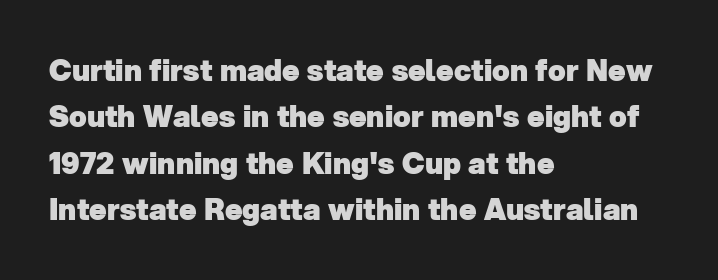
This sample uses a sans-serif face. Spacing verdict: proportional, widths tailored to each character. The area under the type is left untouched. Compared with a centered layout, this one pins lines to the left instead.
